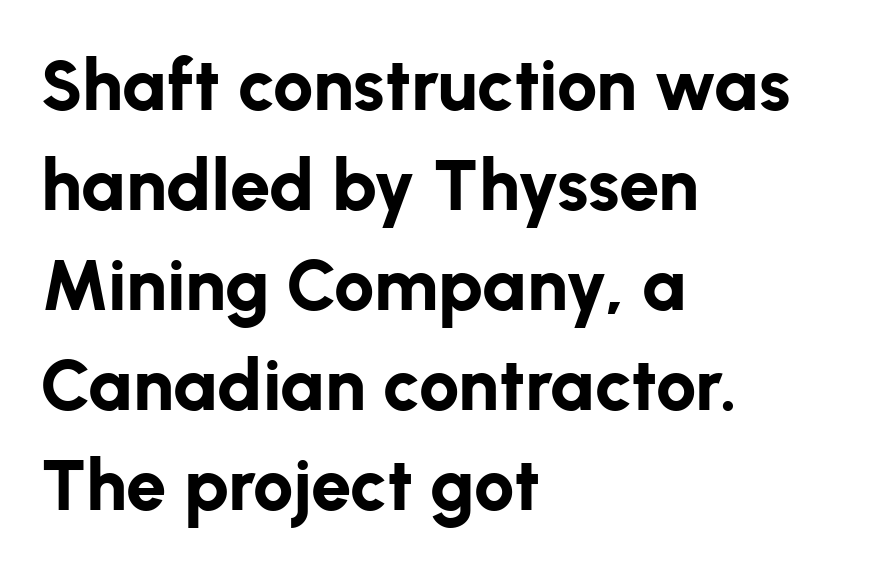
This sample uses an upright cut, with every glyph sitting square on the baseline. Line starts are locked; line ends wander. Set as a true bold cut, around the 700 mark. Regarding serifs, this sample does without them. Is this a fixed-width face? No — the glyphs have proportional, varying widths.
